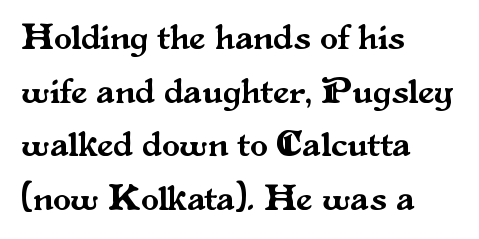
{"serif": "yes", "italic": "no", "width": "normal", "stroke_contrast": "medium", "x_height": "small", "monospaced": "no", "underline": "no", "align": "left", "line_spacing": "normal", "line_spacing_ratio": 1.49, "letter_spacing": "normal", "letter_spacing_em": 0.0, "glyph_px": 36}
